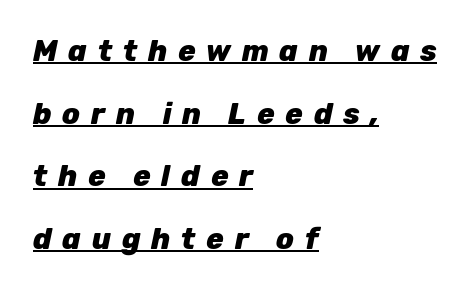
Q: Is the text bold? A: Yes.
Q: Is the text italic (slanted)? A: Yes, it leans right by about 12 degrees.
Q: Is the text underlined? A: Yes.
Q: How is the paragraph aligned? A: Left-aligned.
Q: Is the spacing between letters normal or unusually wide? A: Unusually wide.
Q: Is the spacing between lines tight, normal or loose? A: Loose.
Q: Width (condensed, normal, or wide)? A: Normal.
Q: Stroke contrast? A: Low.
Q: x-height? A: Medium.
Q: Monospaced? A: No.
